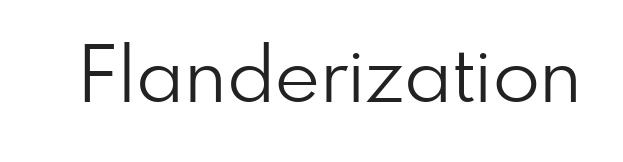
The image shows 77 px light sans-serif type, upright; set normal letter spacing, not underlined; low stroke contrast and a small x-height.
